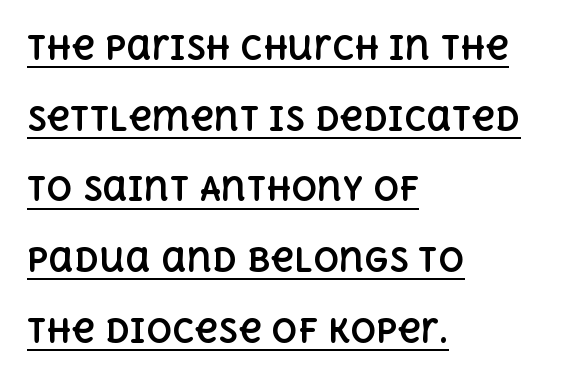
The image shows 32 px bold type, upright; set left-aligned, loose line spacing (2.21x), normal letter spacing, underlined; a large x-height.
